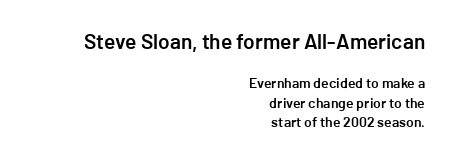
The image shows 21 px text type, upright; set right-aligned, normal line spacing (1.4x), normal letter spacing, not underlined; the first (top) block is 1.5x larger.
